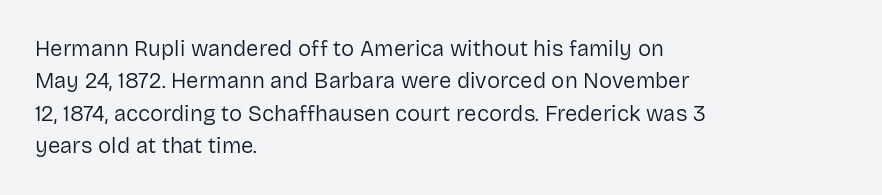
{"italic": "no", "bold": "no", "underline": "no", "align": "left", "line_spacing": "normal", "line_spacing_ratio": 1.47, "letter_spacing": "normal", "letter_spacing_em": 0.0, "glyph_px": 22}
